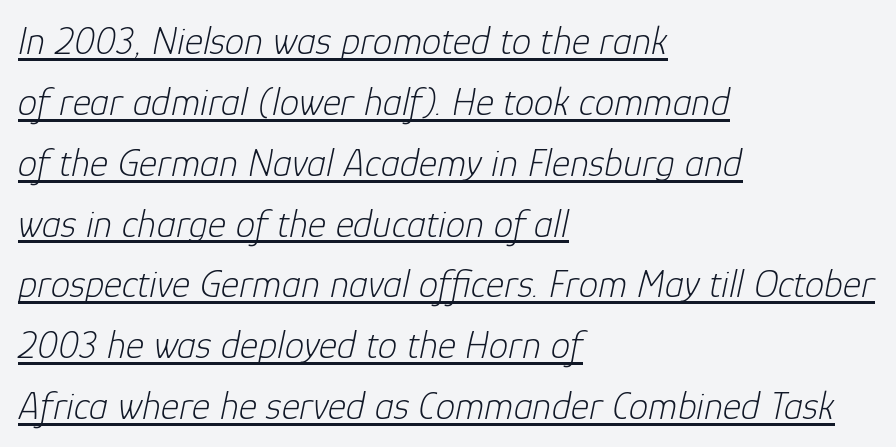
Q: Is the text bold? A: No.
Q: Is the text italic (slanted)? A: Yes, it leans right by about 12 degrees.
Q: Is the text underlined? A: Yes.
Q: How is the paragraph aligned? A: Left-aligned.
Q: Is the spacing between letters normal or unusually wide? A: Normal.
Q: Is the spacing between lines tight, normal or loose? A: Normal.
Q: Width (condensed, normal, or wide)? A: Normal.
Q: Stroke contrast? A: Low.
Q: x-height? A: Medium.
Q: Monospaced? A: No.
